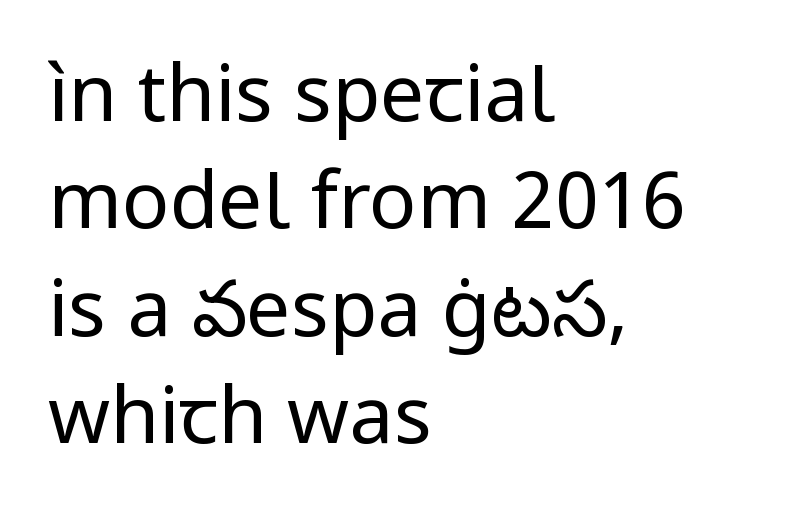
Evenly set lines give the paragraph a standard silhouette. Summary of weight: not heavy and not bold. Compared with typical body copy, the letter spacing here is the same. Nope, not italic — everything's standing straight. Glance below the letters and you will spot only blank space.
